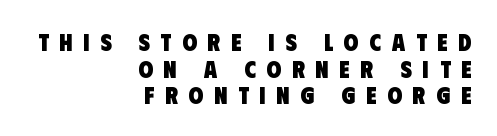
{"bold": "yes", "underline": "no", "align": "right", "line_spacing": "tight", "line_spacing_ratio": 1.11, "letter_spacing": "wide", "letter_spacing_em": 0.45, "glyph_px": 24}
